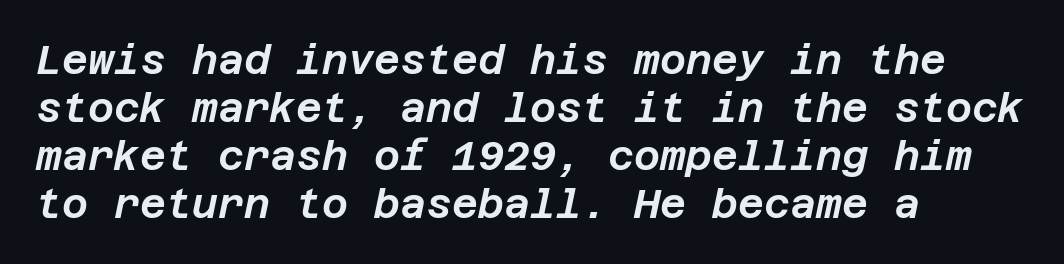
Q: Is the text italic (slanted)? A: Yes, it leans right by about 12 degrees.
Q: Is the text underlined? A: No.
Q: How is the paragraph aligned? A: Left-aligned.
Q: Is the spacing between letters normal or unusually wide? A: Normal.
Q: Width (condensed, normal, or wide)? A: Normal.
Q: Stroke contrast? A: Low.
Q: x-height? A: Large.
